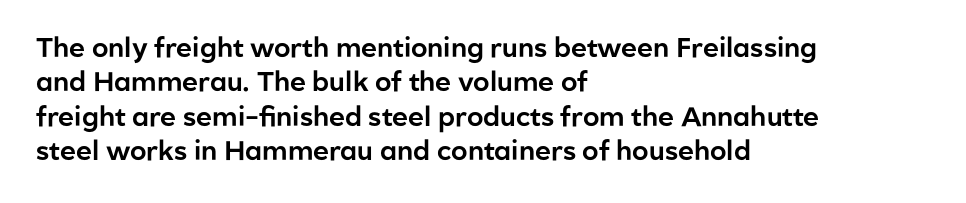
Q: Is the text italic (slanted)? A: No, it is upright.
Q: Is the text underlined? A: No.
Q: How is the paragraph aligned? A: Left-aligned.
Q: Is the spacing between letters normal or unusually wide? A: Normal.
Q: Is the spacing between lines tight, normal or loose? A: Normal.
